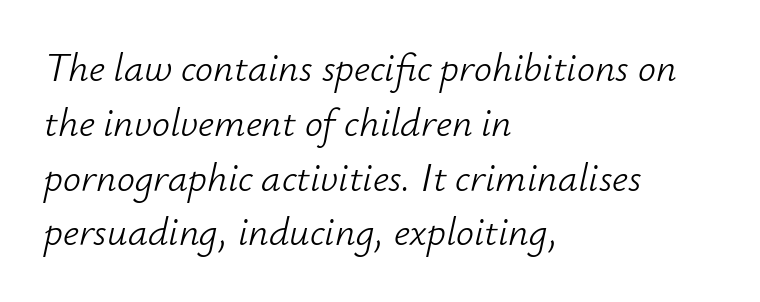
Q: Is the text bold? A: No.
Q: Is the text italic (slanted)? A: Yes, it leans right by about 12 degrees.
Q: Is the text underlined? A: No.
Q: How is the paragraph aligned? A: Left-aligned.
Q: Is the spacing between letters normal or unusually wide? A: Normal.
Q: Is the spacing between lines tight, normal or loose? A: Normal.
Q: Width (condensed, normal, or wide)? A: Normal.
Q: Stroke contrast? A: Low.
Q: x-height? A: Small.
Q: Monospaced? A: No.
